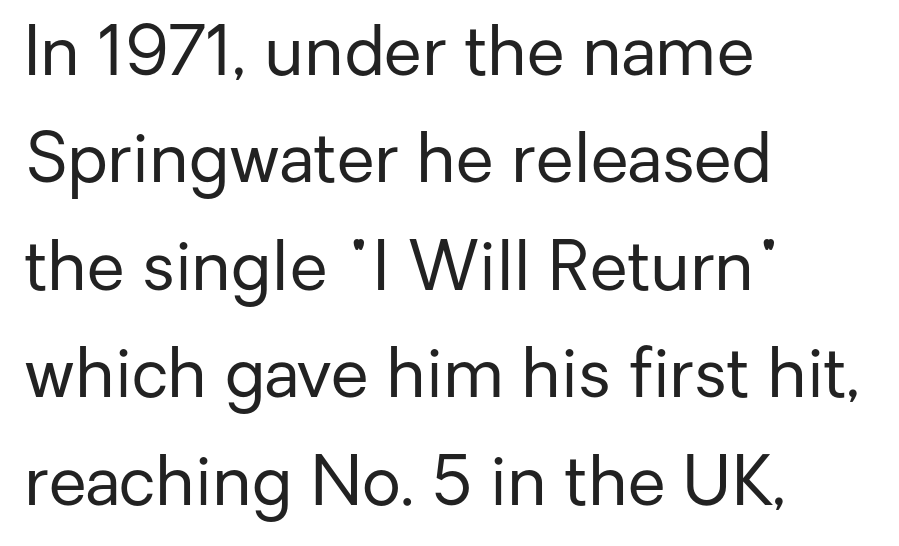
Nothing heavy about these letters — not bold at all. You could not count columns in this text — the font is proportionally spaced. The gaps between neighbouring characters are ordinary and unremarkable. All the whitespace from short lines collects on the right. The lettering holds an erect, upright posture throughout.
